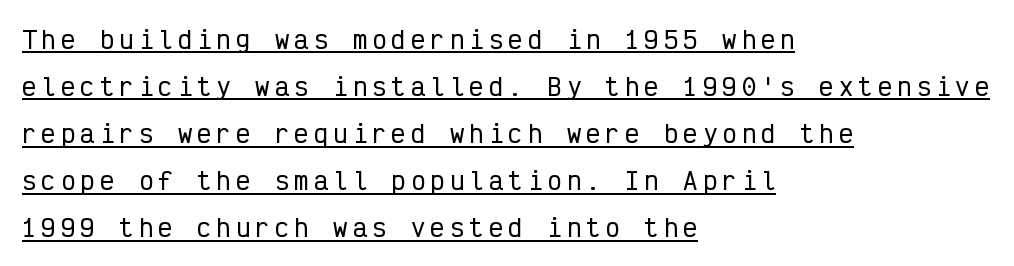
{"italic": "no", "underline": "yes", "align": "left", "line_spacing": "loose", "line_spacing_ratio": 1.96, "letter_spacing": "wide", "letter_spacing_em": 0.21, "glyph_px": 24}
